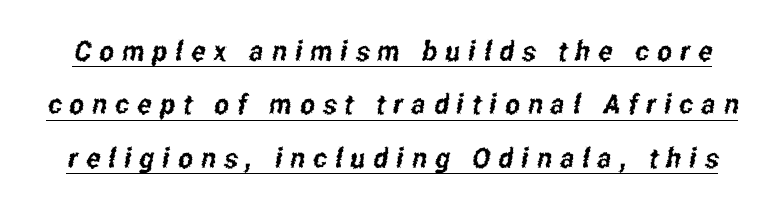
Q: Is the typeface a serif or a sans-serif typeface? A: Sans-serif.
Q: Is the text underlined? A: Yes.
Q: Is the spacing between letters normal or unusually wide? A: Unusually wide.
Q: Is the spacing between lines tight, normal or loose? A: Loose.
Q: Width (condensed, normal, or wide)? A: Condensed.
Q: Stroke contrast? A: Low.
Q: x-height? A: Medium.
Q: Monospaced? A: No.
